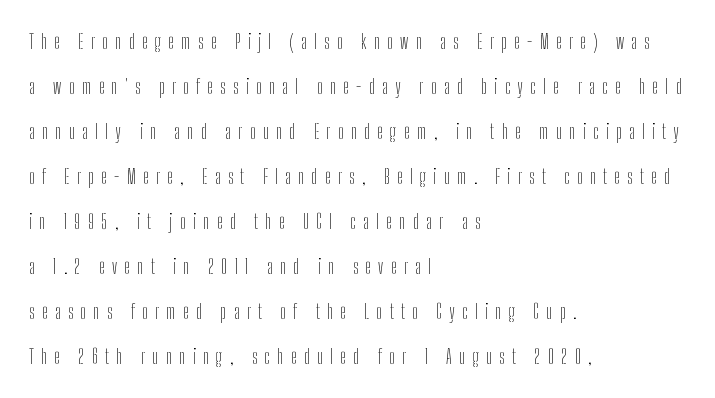
{"italic": "no", "bold": "no", "underline": "no", "align": "left", "line_spacing": "loose", "line_spacing_ratio": 2.25, "letter_spacing": "wide", "letter_spacing_em": 0.36, "glyph_px": 20}
